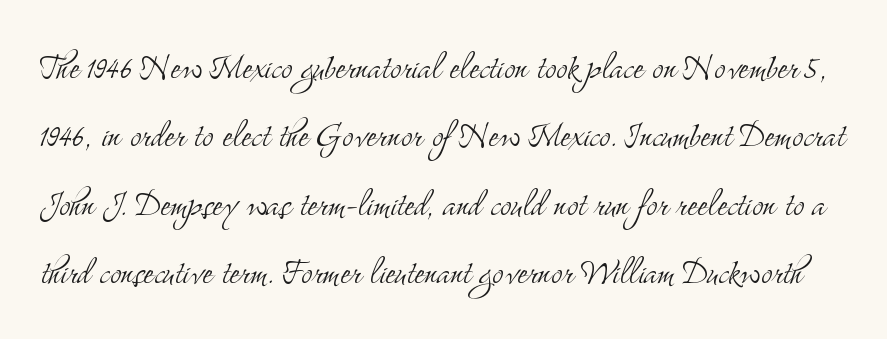
{"serif": "yes", "bold": "no", "weight": "light", "width": "condensed", "stroke_contrast": "medium", "x_height": "small", "monospaced": "no", "underline": "no", "line_spacing": "normal", "line_spacing_ratio": 1.59, "letter_spacing": "normal", "letter_spacing_em": 0.0, "glyph_px": 43}
